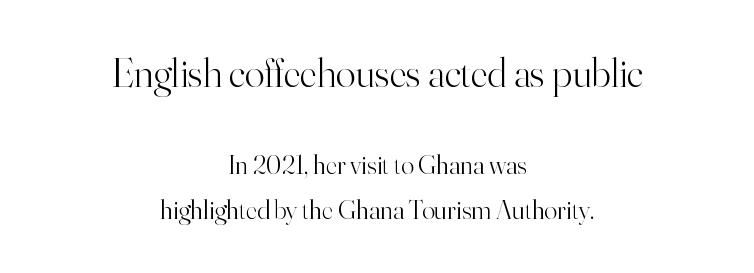
Posture: upright roman. Tracking here is standard; glyphs follow each other at the usual distance. No letter is thick-stroked: the sample isn't bold. Is the lower block the larger one? No — the upper block carries the bigger type. Looks like regular typesetting: each glyph gets only the width it needs. Descenders hang freely into open space.
